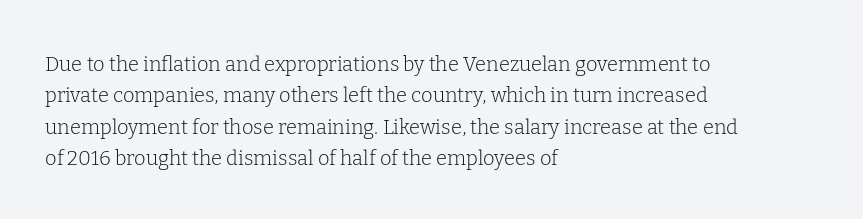
The image shows 20 px text type, upright; set left-aligned, normal line spacing (1.57x), normal letter spacing, not underlined.
